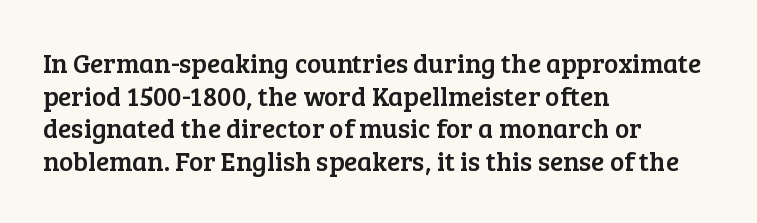
Q: Is the text italic (slanted)? A: No, it is upright.
Q: Is the text underlined? A: No.
Q: How is the paragraph aligned? A: Left-aligned.
Q: Is the spacing between letters normal or unusually wide? A: Normal.
